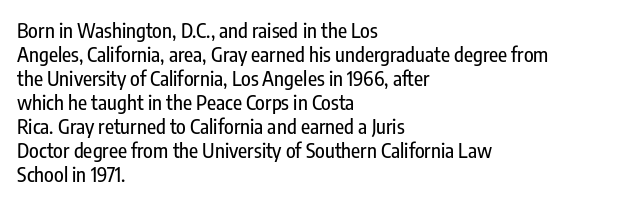
Does the lettering tilt? It doesn't — this is upright. The lines are quadded left. Unmarked baselines from the first word to the last. Characters follow at the spacing the type designer built in.
